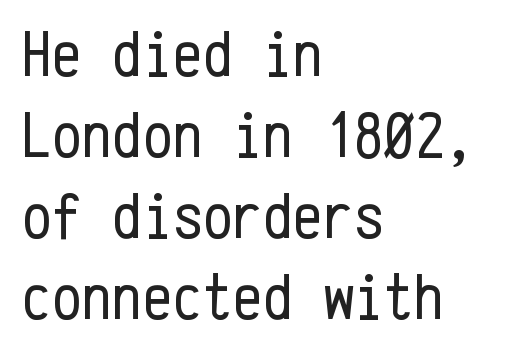
Q: Is the text bold? A: No.
Q: Is the text italic (slanted)? A: No, it is upright.
Q: Is the typeface a serif or a sans-serif typeface? A: Sans-serif.
Q: Is the text underlined? A: No.
Q: How is the paragraph aligned? A: Left-aligned.
Q: Is the spacing between letters normal or unusually wide? A: Normal.
Q: Width (condensed, normal, or wide)? A: Condensed.
Q: Stroke contrast? A: Low.
Q: x-height? A: Medium.
Q: Monospaced? A: Yes.
